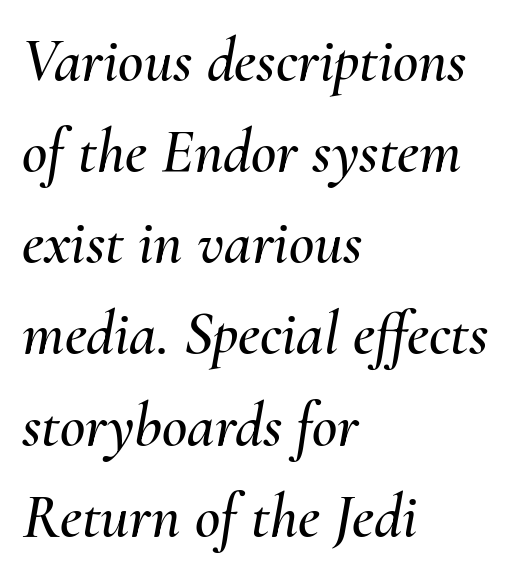
The image shows 62 px text type, italic (leaning right); set left-aligned, normal line spacing (1.47x), normal letter spacing, not underlined; medium stroke contrast and a small x-height.
